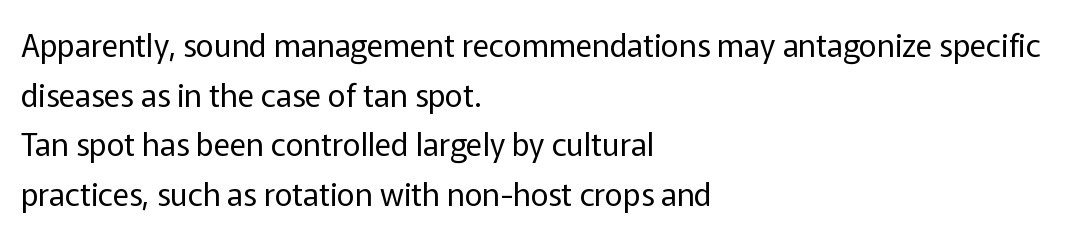
The image shows 31 px regular-weight sans-serif type, upright; set left-aligned, normal line spacing (1.6x), normal letter spacing, not underlined; low stroke contrast and a medium x-height.
